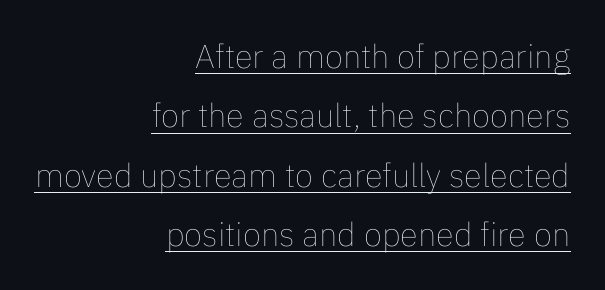
The letters look calm and open, with moderate or lighter stems. Default kerning and tracking; the words read as compact shapes. The rendering anchors every line to the right-hand side. Is there an underline? Yes — a line sits under the letters. This sample uses an upright cut, with every glyph sitting square on the baseline. The letters advance in unequal steps, a hallmark of proportional type.
